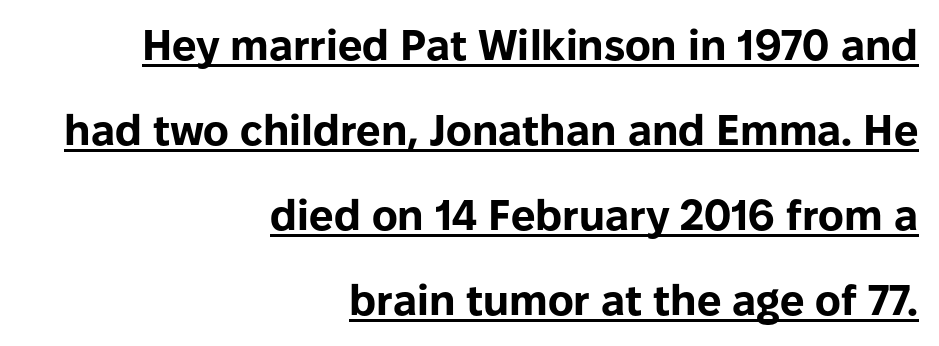
Q: Is the text bold? A: Yes.
Q: Is the text italic (slanted)? A: No, it is upright.
Q: Is the typeface a serif or a sans-serif typeface? A: Sans-serif.
Q: Is the text underlined? A: Yes.
Q: How is the paragraph aligned? A: Right-aligned.
Q: Is the spacing between letters normal or unusually wide? A: Normal.
Q: Is the spacing between lines tight, normal or loose? A: Loose.
Q: Width (condensed, normal, or wide)? A: Normal.
Q: Stroke contrast? A: Low.
Q: x-height? A: Medium.
Q: Monospaced? A: No.
